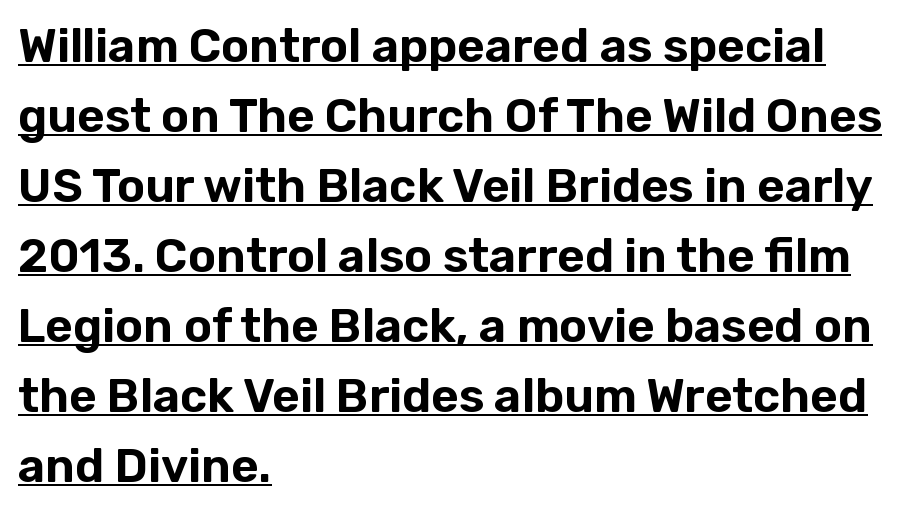
The image shows 47 px sans-serif type, upright; set left-aligned, normal line spacing (1.49x), normal letter spacing, underlined; low stroke contrast and a medium x-height.
